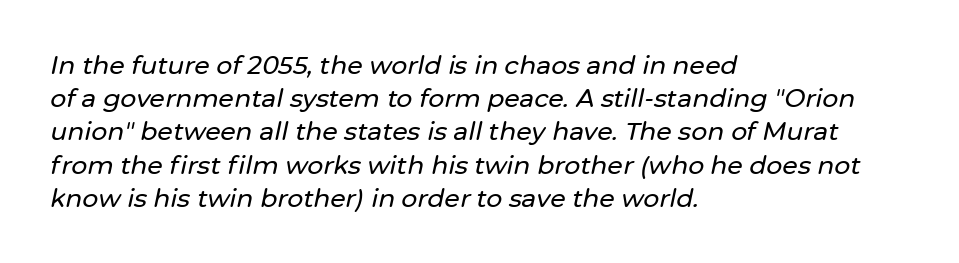
A student would call this left alignment; a typographer would say flush left, rag right. Default kerning and tracking; the words read as compact shapes. The passage shown stacks its lines at a standard gap. Beneath every word, the page is bare.
